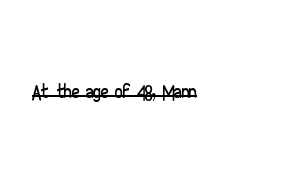
Q: Is the text italic (slanted)? A: No, it is upright.
Q: Is the typeface a serif or a sans-serif typeface? A: Sans-serif.
Q: Is the text underlined? A: Yes.
Q: How is the paragraph aligned? A: Left-aligned.
Q: Is the spacing between letters normal or unusually wide? A: Normal.
Q: Width (condensed, normal, or wide)? A: Wide.
Q: Stroke contrast? A: Low.
Q: x-height? A: Small.
Q: Monospaced? A: No.
